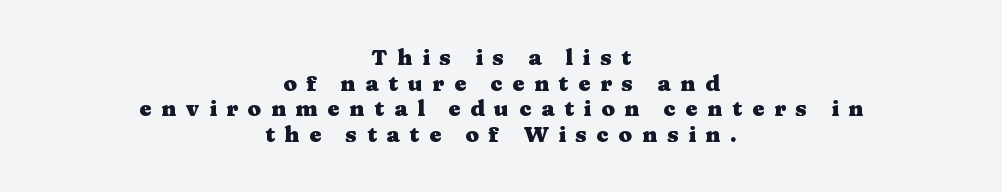
Q: Is the text bold? A: Yes.
Q: Is the text italic (slanted)? A: No, it is upright.
Q: Is the text underlined? A: No.
Q: How is the paragraph aligned? A: Centered.
Q: Is the spacing between letters normal or unusually wide? A: Unusually wide.
